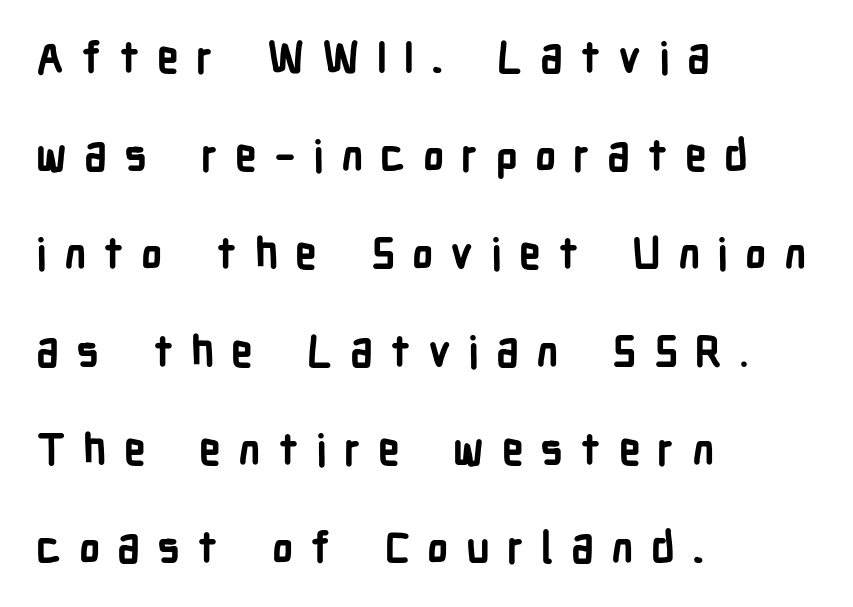
How heavy is the stroke? Heavy — this is a bold. Compared with a centered layout, this one pins lines to the left instead. Is there any slant? The stems are plumb. Here the designer chose a conventional face with non-uniform glyph widths. Rows of type keep a wide berth in the vertical direction. The face used here is rendered with a markedly widened letterfit.
